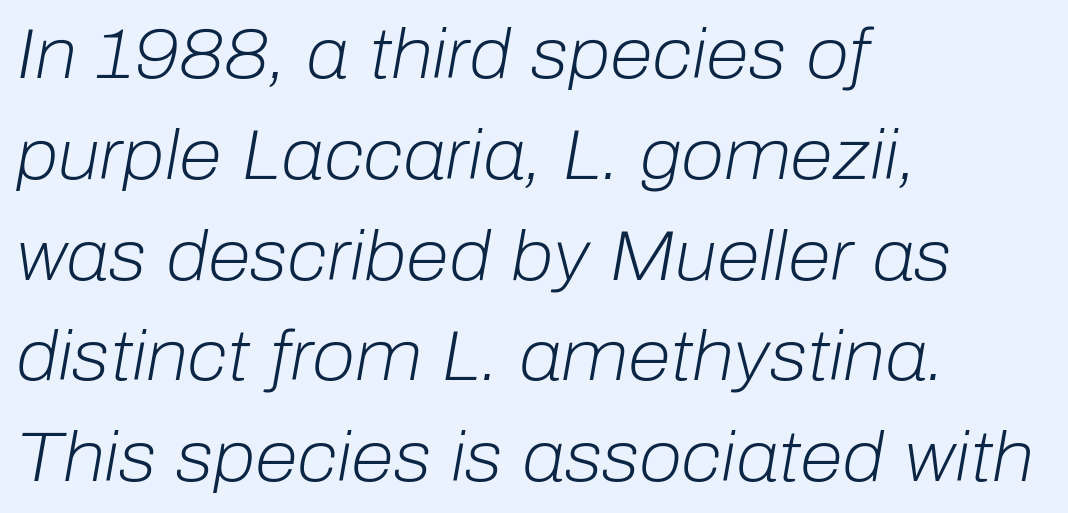
Q: Is the text bold? A: No.
Q: Is the text italic (slanted)? A: Yes, it leans right by about 10 degrees.
Q: Is the text underlined? A: No.
Q: How is the paragraph aligned? A: Left-aligned.
Q: Is the spacing between letters normal or unusually wide? A: Normal.
Q: Is the spacing between lines tight, normal or loose? A: Normal.
Q: Width (condensed, normal, or wide)? A: Normal.
Q: Stroke contrast? A: Low.
Q: x-height? A: Medium.
Q: Monospaced? A: No.
